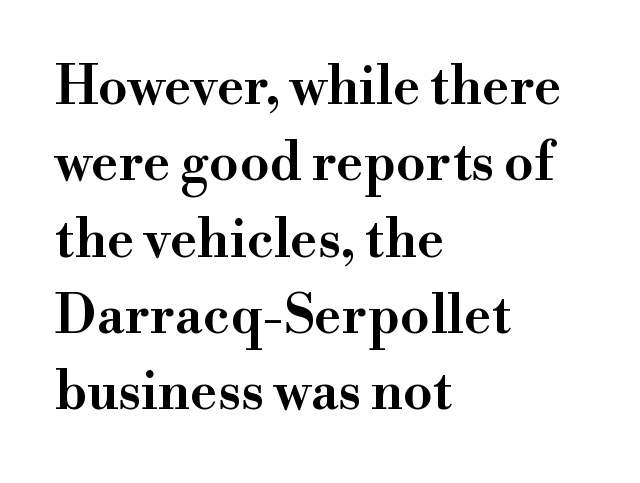
{"serif": "yes", "italic": "no", "bold": "semi", "weight": "semibold", "width": "normal", "stroke_contrast": "high", "x_height": "small", "monospaced": "no", "underline": "no", "align": "left", "line_spacing": "normal", "line_spacing_ratio": 1.44, "letter_spacing": "normal", "letter_spacing_em": 0.0, "glyph_px": 53}
